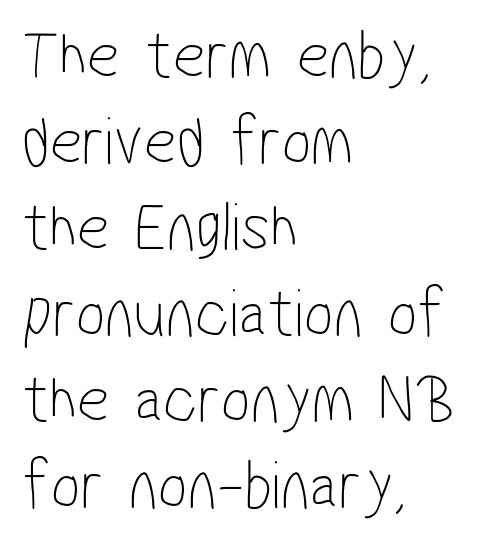
Words float on clear page, feet unadorned. Note: no serifs on the glyphs. Character widths vary here, with narrow letters taking less room than wide ones. This rendering uses left alignment, leaving the right contour irregular. The letterforms sit at book weight or below.
